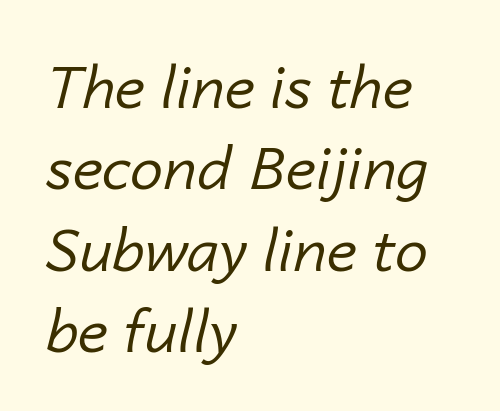
{"italic": "yes", "lean": "right", "slant_degrees": 14, "bold": "no", "weight": "regular", "width": "normal", "stroke_contrast": "low", "x_height": "medium", "monospaced": "no", "underline": "no", "align": "left", "line_spacing": "normal", "line_spacing_ratio": 1.38, "letter_spacing": "normal", "letter_spacing_em": 0.0, "glyph_px": 59}
